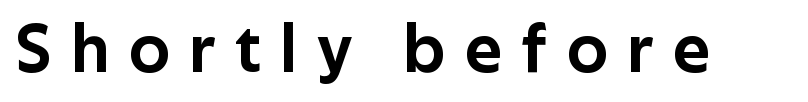
Q: Is the text italic (slanted)? A: No, it is upright.
Q: Is the typeface a serif or a sans-serif typeface? A: Sans-serif.
Q: Is the text underlined? A: No.
Q: Is the spacing between letters normal or unusually wide? A: Unusually wide.
Q: Width (condensed, normal, or wide)? A: Normal.
Q: Stroke contrast? A: Low.
Q: x-height? A: Medium.
Q: Monospaced? A: No.
